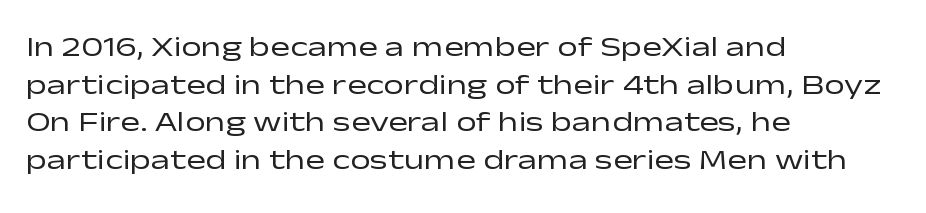
{"serif": "no", "italic": "no", "bold": "no", "weight": "regular", "width": "wide", "stroke_contrast": "low", "x_height": "medium", "monospaced": "no", "underline": "no", "align": "left", "line_spacing": "normal", "line_spacing_ratio": 1.3, "letter_spacing": "normal", "letter_spacing_em": 0.0, "glyph_px": 29}
